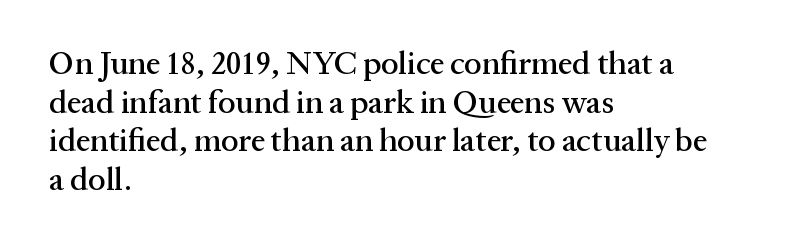
The image shows 32 px serif type, upright; set left-aligned, line spacing 1.21x, normal letter spacing, not underlined; medium stroke contrast and a medium x-height.
